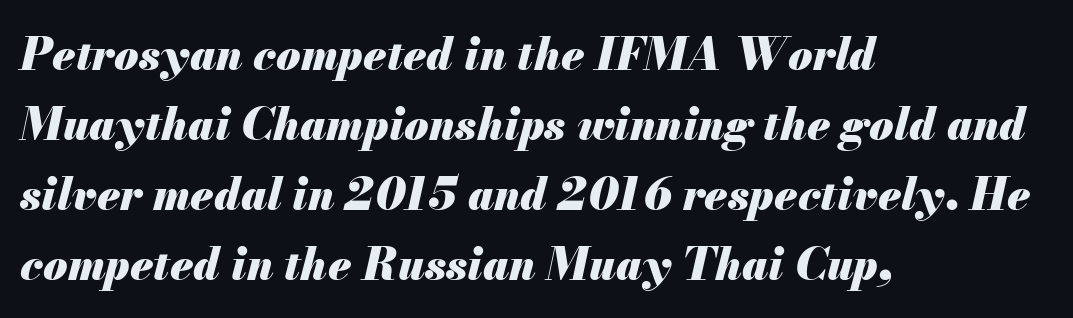
The baseline area is clear. Each letter keeps its own natural width here, so spacing adapts to shape. The space between consecutive lines is moderate. As a designer I'd log this as weight 700, bold. Yep, that's italic — everything's leaning.
